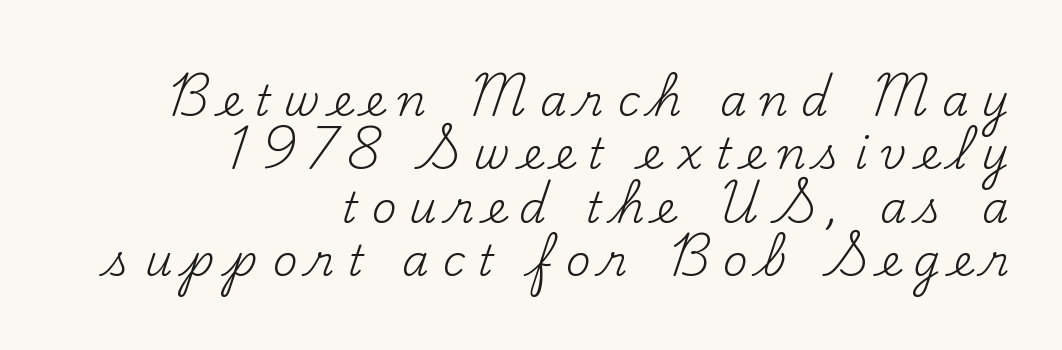
Q: Is the text bold? A: No.
Q: Is the text italic (slanted)? A: Yes.
Q: Is the typeface a serif or a sans-serif typeface? A: Serif.
Q: Is the text underlined? A: No.
Q: How is the paragraph aligned? A: Right-aligned.
Q: Is the spacing between letters normal or unusually wide? A: Unusually wide.
Q: Width (condensed, normal, or wide)? A: Normal.
Q: Stroke contrast? A: Medium.
Q: x-height? A: Small.
Q: Monospaced? A: No.
